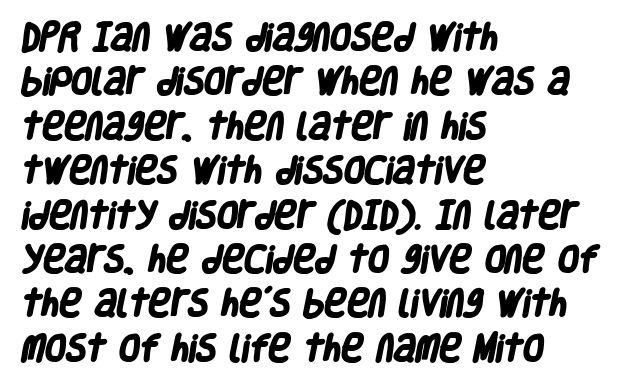
How heavy is the stroke? Heavy — this is a bold. Do the characters align in a grid? No, the font is proportional. Stroke terminals: plain, sans-serif. The baseline area is clear. Standard letterfit; no display-style spreading of the glyphs. Horizontal alignment here is leftward, the default for most running prose.
